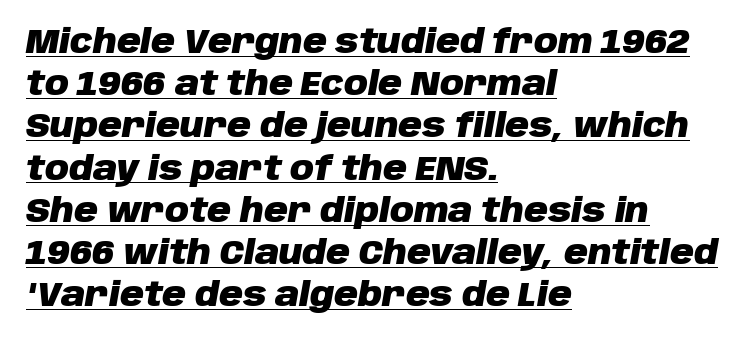
{"italic": "yes", "lean": "right", "slant_degrees": 10, "bold": "yes", "weight": "heavy", "width": "normal", "stroke_contrast": "low", "x_height": "large", "monospaced": "no", "underline": "yes", "align": "left", "line_spacing": "normal", "line_spacing_ratio": 1.28, "letter_spacing": "normal", "letter_spacing_em": 0.0, "glyph_px": 33}
